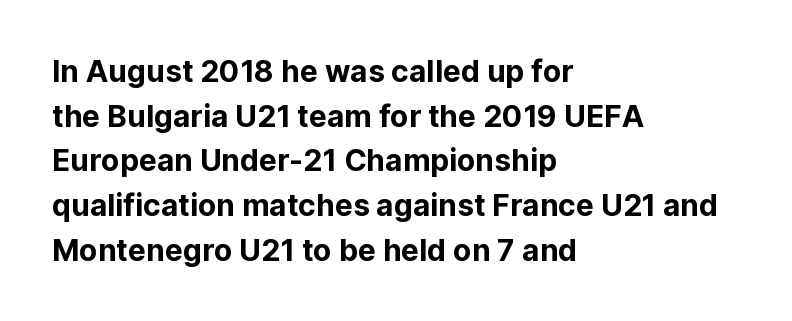
The image shows 30 px sans-serif type, upright; set left-aligned, normal line spacing (1.49x), normal letter spacing, not underlined; low stroke contrast and a medium x-height.
